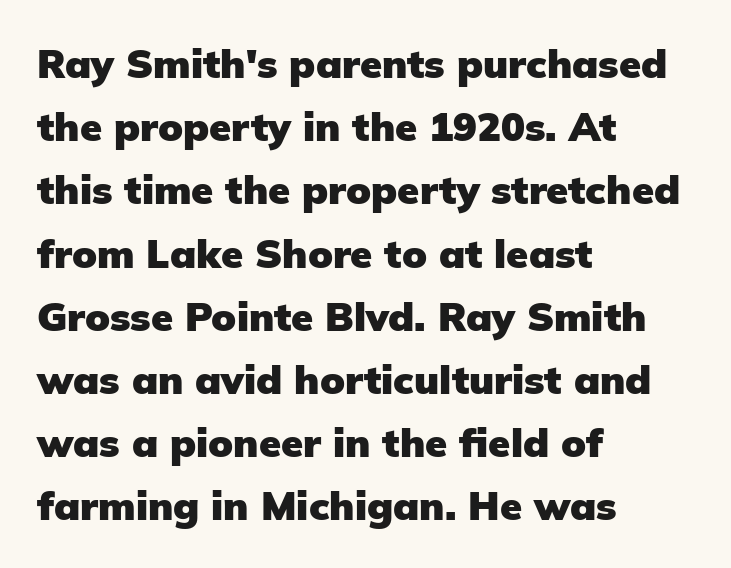
Q: Is the text bold? A: Yes.
Q: Is the text italic (slanted)? A: No, it is upright.
Q: Is the typeface a serif or a sans-serif typeface? A: Sans-serif.
Q: Is the text underlined? A: No.
Q: How is the paragraph aligned? A: Left-aligned.
Q: Is the spacing between letters normal or unusually wide? A: Normal.
Q: Is the spacing between lines tight, normal or loose? A: Normal.
Q: Width (condensed, normal, or wide)? A: Normal.
Q: Stroke contrast? A: Low.
Q: x-height? A: Medium.
Q: Monospaced? A: No.
